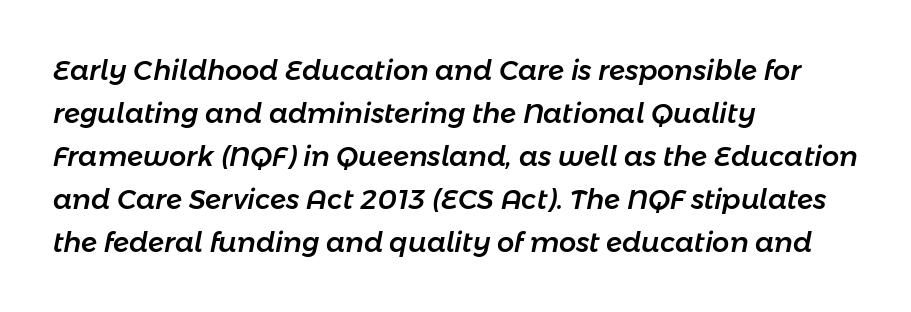
Interline gaps are of average width in this sample. This sample is left-justified, so line endings fall wherever the words run out. Posture: slanted. The words here are not underlined.
